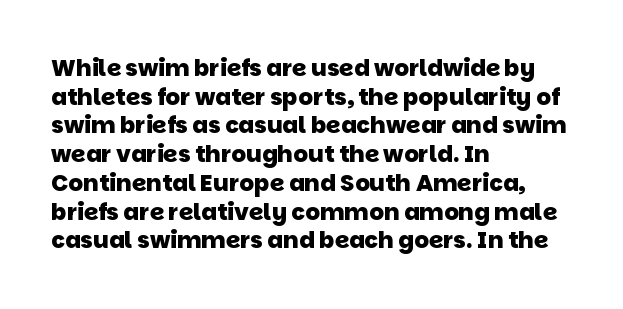
{"bold": "yes", "underline": "no", "align": "left", "line_spacing": "normal", "line_spacing_ratio": 1.25, "letter_spacing": "normal", "letter_spacing_em": 0.0, "glyph_px": 23}
